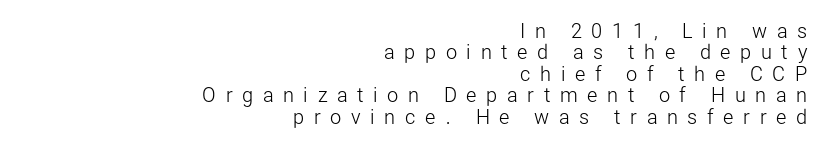
The line-height multiplier appears low, near solid setting. Posture: vertical. This rendering widens character spacing well past its baseline value. The space directly below the letters is spotless. Reading down the block, your eye finds every line finishing at a fixed right position.
